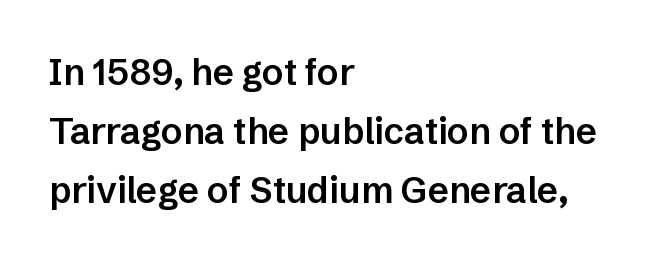
The sample has been set in demibold, a notch under bold. Compared with a centered layout, this one pins lines to the left instead. Glance below the letters and you will spot only blank space. Proportional: the letters do not fall into vertical columns. The gaps between neighbouring characters are ordinary and unremarkable. A roman cut, with each character standing at attention.
